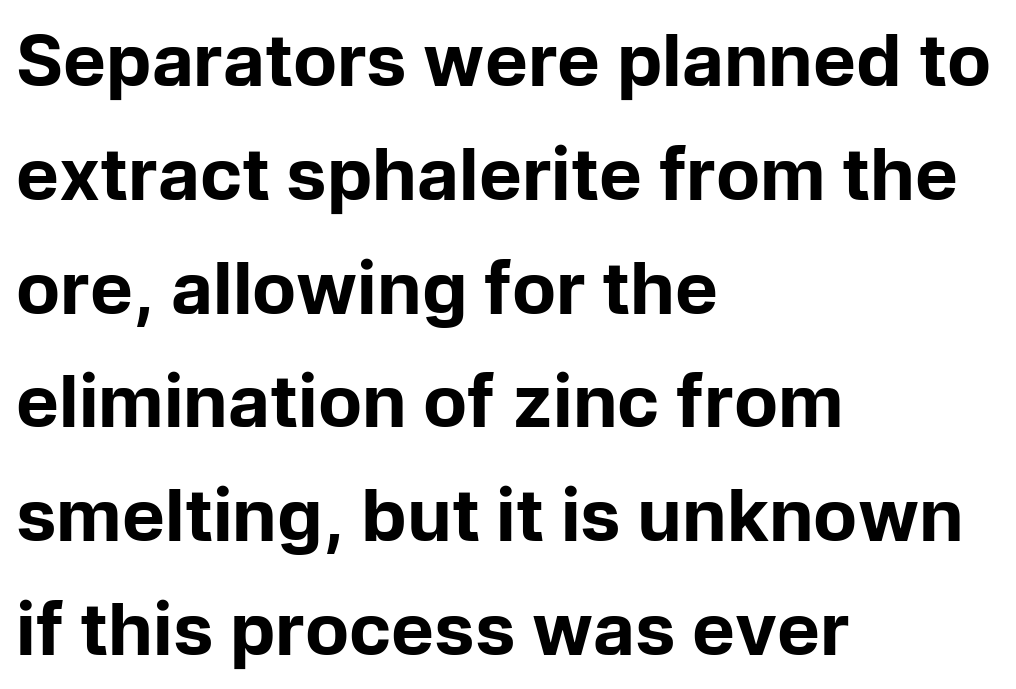
{"serif": "no", "italic": "no", "bold": "yes", "weight": "bold", "width": "normal", "stroke_contrast": "low", "x_height": "medium", "monospaced": "no", "underline": "no", "align": "left", "line_spacing": "normal", "line_spacing_ratio": 1.58, "letter_spacing": "normal", "letter_spacing_em": 0.0, "glyph_px": 72}
